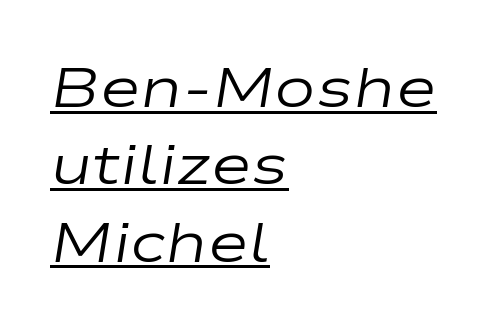
Evenly set lines give the paragraph a standard silhouette. Looks like regular typesetting: each glyph gets only the width it needs. The specimen reads as italic at a glance. The lines in this sample share a left origin and differ only in where they stop. What stands out about the letter spacing? Nothing — it is the standard amount. Caption: lettering with a line underneath.
